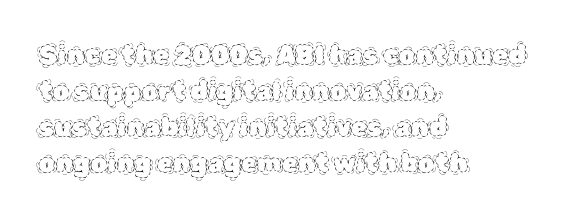
The image shows 26 px text type, upright; set left-aligned, normal line spacing (1.38x), normal letter spacing, not underlined.
